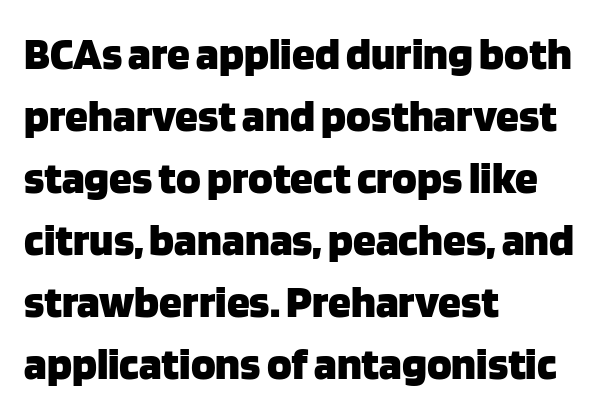
{"serif": "no", "italic": "no", "bold": "yes", "weight": "heavy", "width": "normal", "stroke_contrast": "low", "x_height": "large", "monospaced": "no", "underline": "no", "align": "left", "line_spacing": "normal", "line_spacing_ratio": 1.35, "letter_spacing": "normal", "letter_spacing_em": 0.0, "glyph_px": 46}
